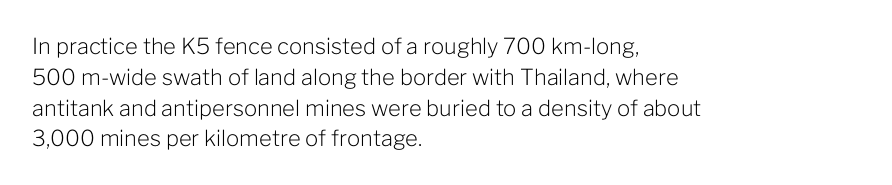
The image shows 22 px text type, upright; set left-aligned, normal line spacing (1.4x), normal letter spacing, not underlined.
